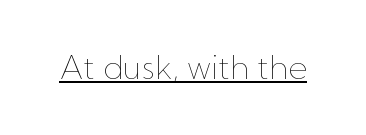
{"italic": "no", "bold": "no", "weight": "thin", "width": "normal", "stroke_contrast": "low", "x_height": "medium", "monospaced": "no", "underline": "yes", "letter_spacing": "normal", "letter_spacing_em": 0.0, "glyph_px": 32}
